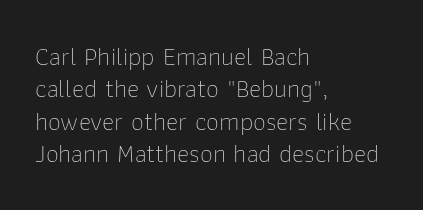
Q: Is the text bold? A: No.
Q: Is the text italic (slanted)? A: No, it is upright.
Q: Is the text underlined? A: No.
Q: How is the paragraph aligned? A: Left-aligned.
Q: Is the spacing between letters normal or unusually wide? A: Normal.
Q: Is the spacing between lines tight, normal or loose? A: Normal.
